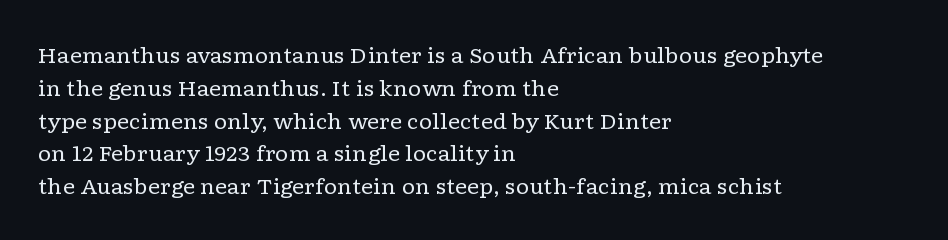
Q: Is the text bold? A: No.
Q: Is the text italic (slanted)? A: No, it is upright.
Q: Is the text underlined? A: No.
Q: How is the paragraph aligned? A: Left-aligned.
Q: Is the spacing between letters normal or unusually wide? A: Normal.
Q: Is the spacing between lines tight, normal or loose? A: Normal.
